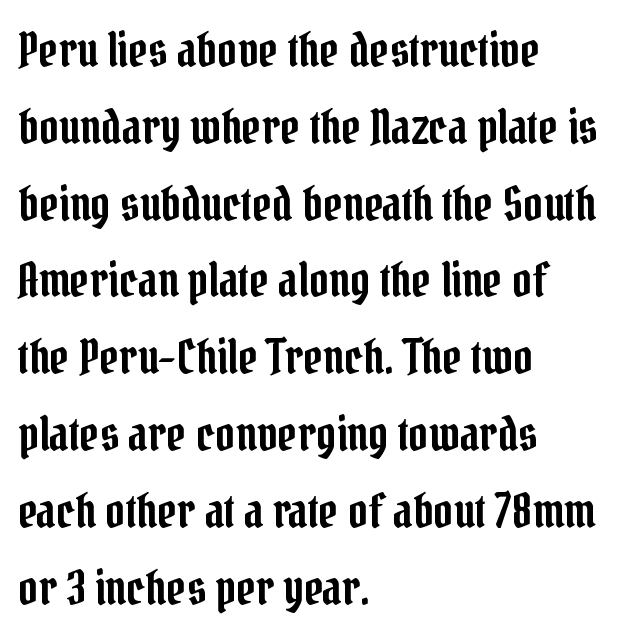
Whoever set this chose a conventional vertical rhythm. Does the copy run flush right? No — it runs flush left. Standard letterfit; no display-style spreading of the glyphs. Descenders are the only things crossing below the line.
